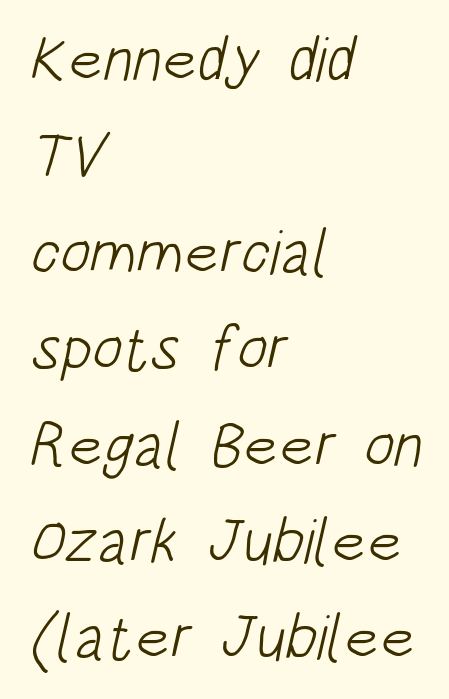
Q: Is the text bold? A: No.
Q: Is the typeface a serif or a sans-serif typeface? A: Sans-serif.
Q: Is the text underlined? A: No.
Q: How is the paragraph aligned? A: Left-aligned.
Q: Is the spacing between letters normal or unusually wide? A: Normal.
Q: Is the spacing between lines tight, normal or loose? A: Normal.
Q: Width (condensed, normal, or wide)? A: Condensed.
Q: Stroke contrast? A: Low.
Q: x-height? A: Large.
Q: Monospaced? A: No.
